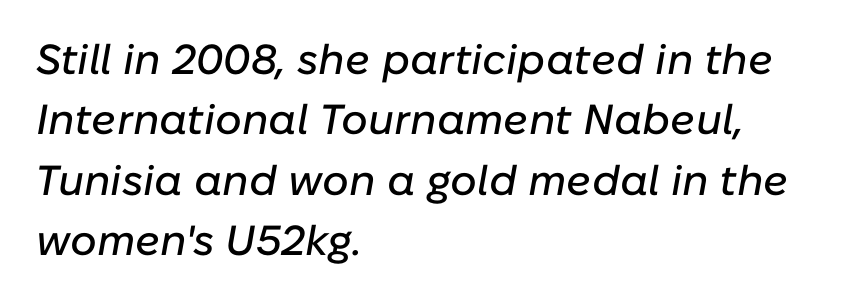
{"italic": "yes", "lean": "right", "slant_degrees": 10, "width": "normal", "stroke_contrast": "low", "x_height": "medium", "monospaced": "no", "underline": "no", "align": "left", "line_spacing": "normal", "line_spacing_ratio": 1.44, "letter_spacing": "normal", "letter_spacing_em": 0.0, "glyph_px": 42}
